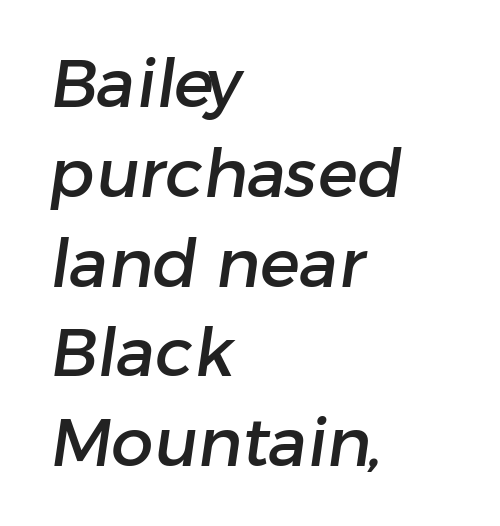
{"serif": "no", "width": "normal", "stroke_contrast": "low", "x_height": "medium", "monospaced": "no", "underline": "no", "align": "left", "line_spacing": "normal", "line_spacing_ratio": 1.34, "letter_spacing": "normal", "letter_spacing_em": 0.0, "glyph_px": 67}
